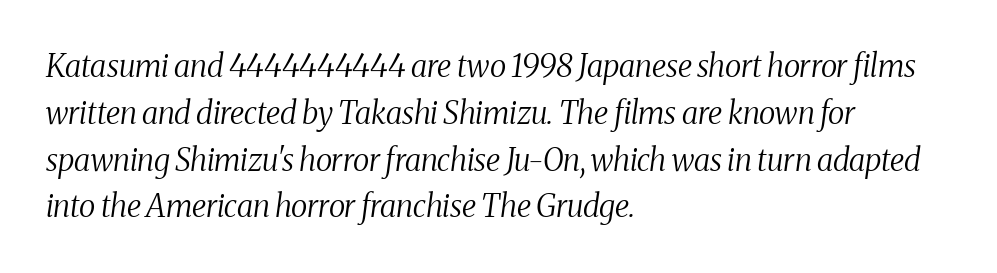
The image shows 31 px regular-weight, condensed serif type, italic (leaning right); set left-aligned, normal line spacing (1.51x), normal letter spacing, not underlined; medium stroke contrast and a medium x-height.
